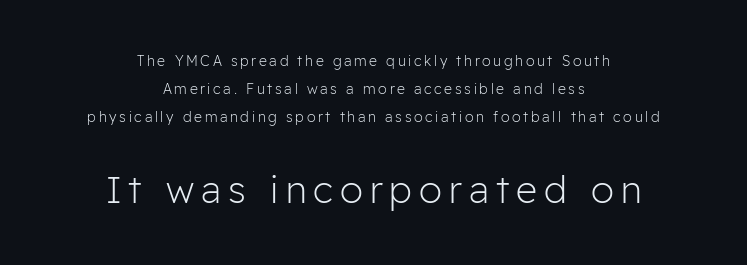
The image shows 37 px light sans-serif type, upright; set centered, loose line spacing (2.0x), not underlined; the second (bottom) block is 2.64x larger; low stroke contrast and a medium x-height.
